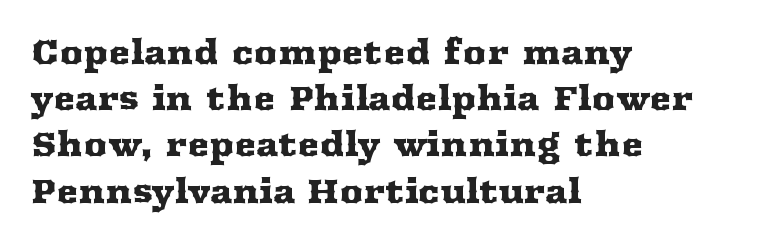
Reading down the column, the eye jumps a familiar distance to each next line. This sample is left-justified, so line endings fall wherever the words run out. Descender tails drop into unmarked territory. Posture: straight, roman, zero tilt.
